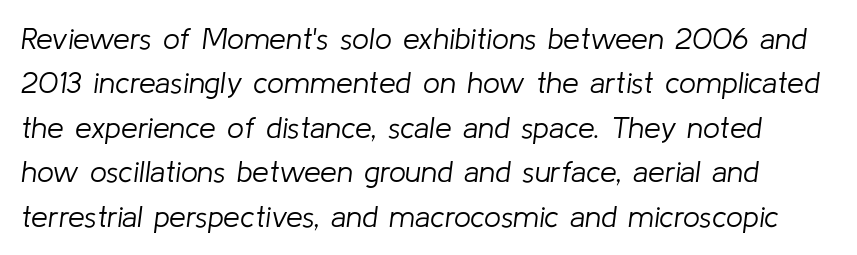
Q: Is the text bold? A: No.
Q: Is the text italic (slanted)? A: Yes, it leans right by about 8 degrees.
Q: Is the text underlined? A: No.
Q: Is the spacing between letters normal or unusually wide? A: Normal.
Q: Is the spacing between lines tight, normal or loose? A: Normal.
Q: Width (condensed, normal, or wide)? A: Normal.
Q: Stroke contrast? A: Low.
Q: x-height? A: Medium.
Q: Monospaced? A: No.
